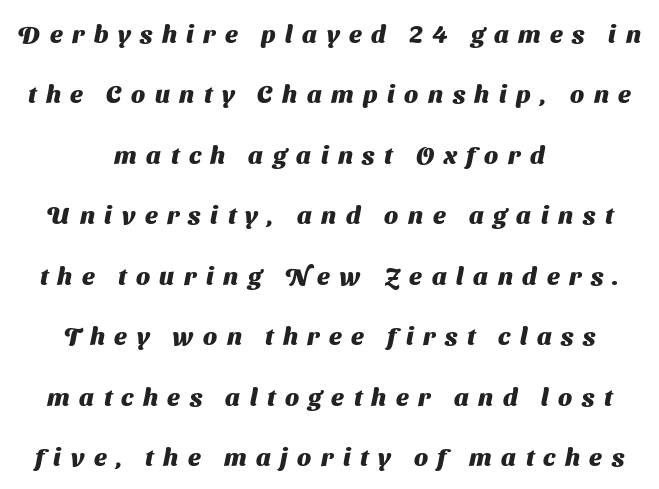
Q: Is the text bold? A: Yes.
Q: Is the text underlined? A: No.
Q: How is the paragraph aligned? A: Centered.
Q: Is the spacing between letters normal or unusually wide? A: Unusually wide.
Q: Is the spacing between lines tight, normal or loose? A: Loose.
